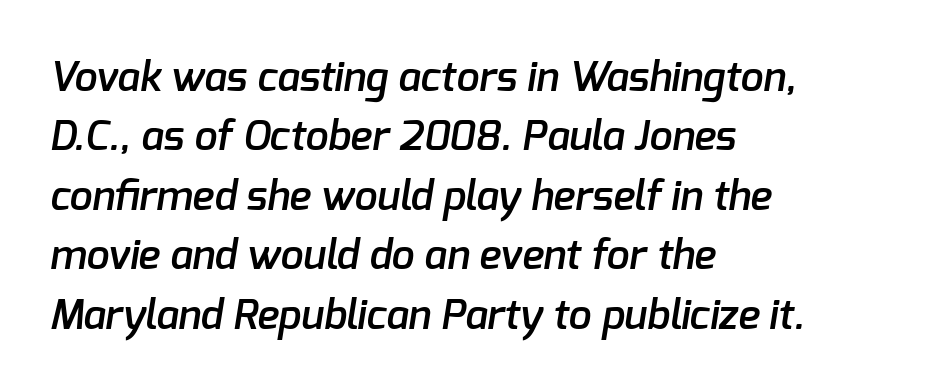
{"serif": "no", "bold": "semi", "weight": "semibold", "width": "normal", "stroke_contrast": "low", "x_height": "medium", "monospaced": "no", "underline": "no", "align": "left", "line_spacing": "normal", "line_spacing_ratio": 1.45, "letter_spacing": "normal", "letter_spacing_em": 0.0, "glyph_px": 41}
